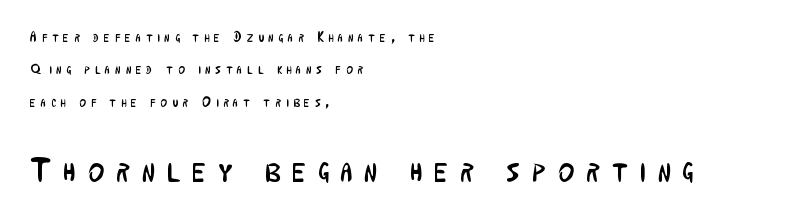
Each word looks stretched out because of the extra space between its letters. Is this a heavy cut? Hardly; it is regular or lighter. The font's upright variant was chosen for this text. A typesetter would label this face a sans. These lines are set flush left with a ragged right edge.
